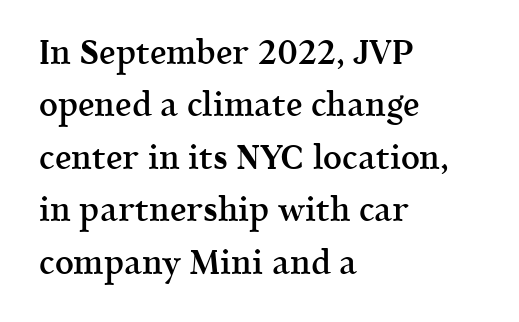
The image shows 33 px semibold serif type, upright; set left-aligned, normal line spacing (1.59x), normal letter spacing, not underlined; a medium x-height.
